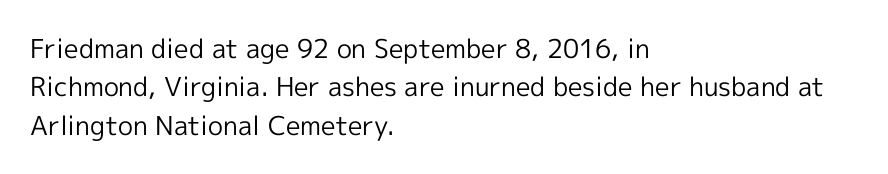
Q: Is the text bold? A: No.
Q: Is the text italic (slanted)? A: No, it is upright.
Q: Is the text underlined? A: No.
Q: How is the paragraph aligned? A: Left-aligned.
Q: Is the spacing between letters normal or unusually wide? A: Normal.
Q: Is the spacing between lines tight, normal or loose? A: Normal.
